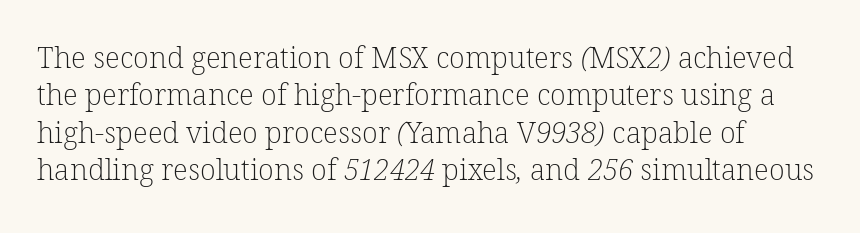
Q: Is the text bold? A: No.
Q: Is the typeface a serif or a sans-serif typeface? A: Serif.
Q: Is the text underlined? A: No.
Q: Is the spacing between letters normal or unusually wide? A: Normal.
Q: Is the spacing between lines tight, normal or loose? A: Normal.
Q: Width (condensed, normal, or wide)? A: Normal.
Q: Stroke contrast? A: Low.
Q: x-height? A: Medium.
Q: Monospaced? A: No.
